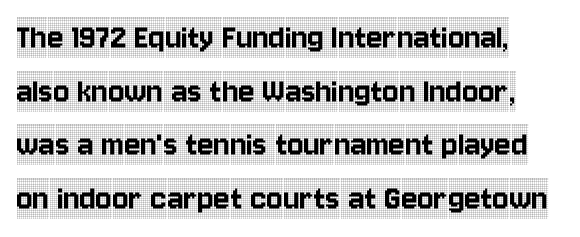
Is this a fixed-width face? No — the glyphs have proportional, varying widths. The vertical gap from one line to the next is medium. Anything drawn beneath the words? Only blank space. Italic? Not at all — the glyphs are vertical.
